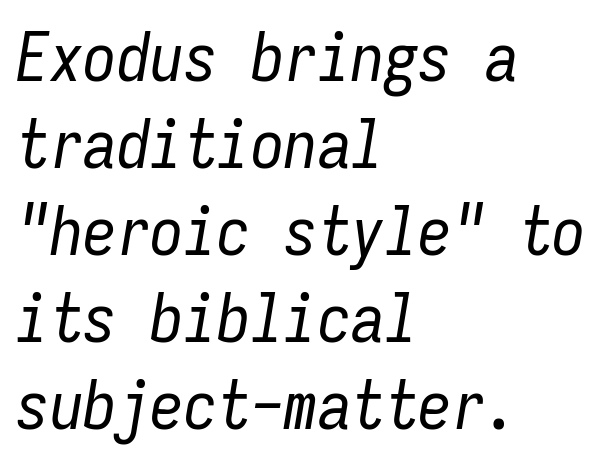
{"italic": "yes", "lean": "right", "slant_degrees": 9, "bold": "no", "weight": "regular", "width": "condensed", "stroke_contrast": "low", "x_height": "medium", "monospaced": "yes", "underline": "no", "align": "left", "line_spacing": "normal", "line_spacing_ratio": 1.3, "letter_spacing": "normal", "letter_spacing_em": 0.0, "glyph_px": 67}
